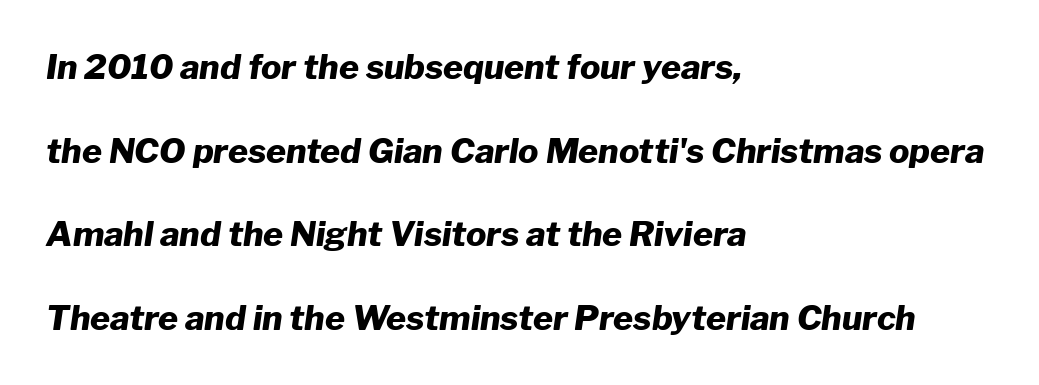
The image shows 34 px heavy type, italic (leaning right); set left-aligned, loose line spacing (2.46x), normal letter spacing, not underlined; low stroke contrast and a medium x-height.
